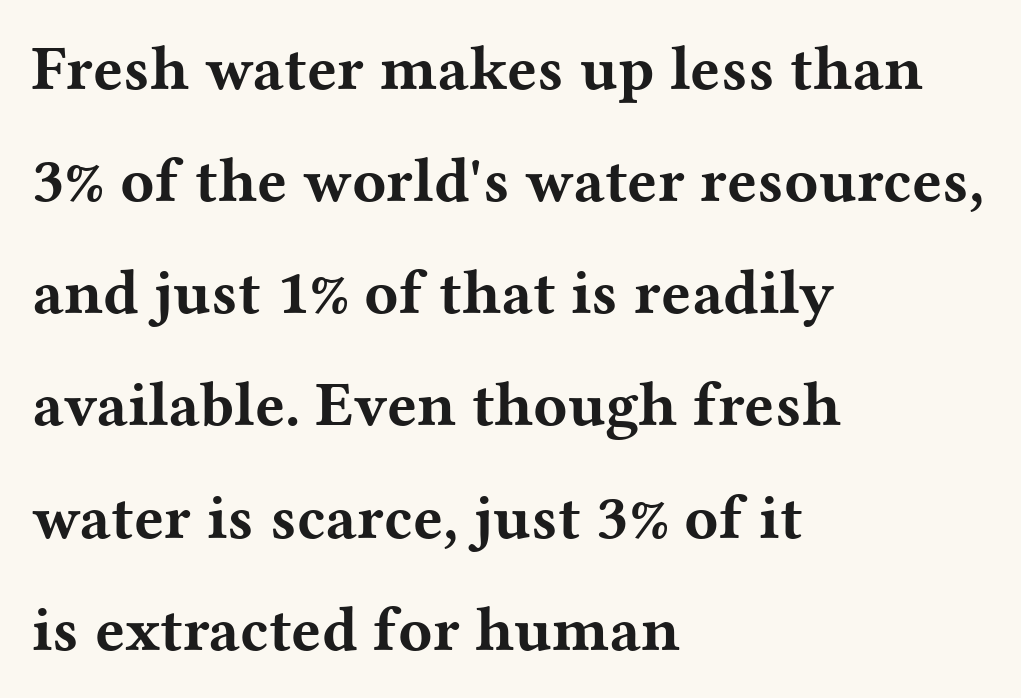
The rendering shows small feet on the letterforms — a serif design. In terms of posture, this sample is upright. Is this a fixed-width face? No — the glyphs have proportional, varying widths. Bare-footed words on every line.
